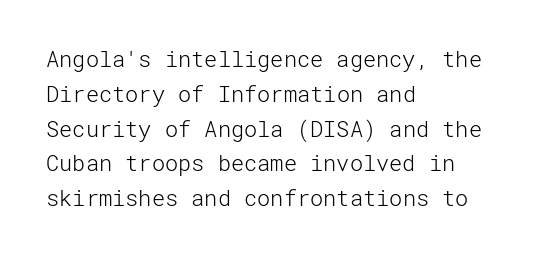
All the whitespace from short lines collects on the right. No extra tracking has been applied to these lines. Characters remain perfectly vertical along every line. The space beneath each line is pristine and unruled. Vertical stems look standard width or narrower in stroke.
